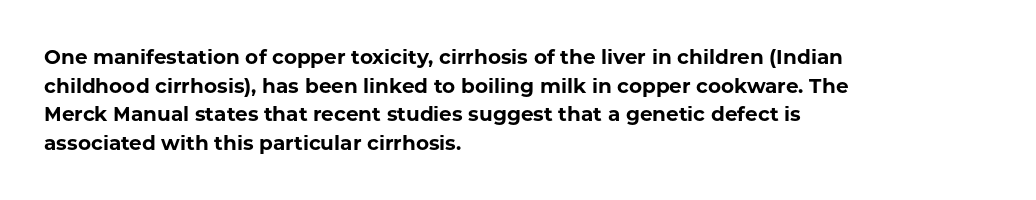
Q: Is the text bold? A: Yes.
Q: Is the text italic (slanted)? A: No, it is upright.
Q: Is the text underlined? A: No.
Q: How is the paragraph aligned? A: Left-aligned.
Q: Is the spacing between letters normal or unusually wide? A: Normal.
Q: Is the spacing between lines tight, normal or loose? A: Normal.
